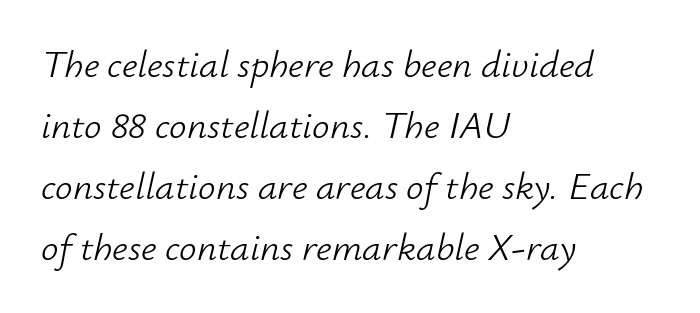
Q: Is the text bold? A: No.
Q: Is the text italic (slanted)? A: Yes, it leans right by about 12 degrees.
Q: Is the text underlined? A: No.
Q: How is the paragraph aligned? A: Left-aligned.
Q: Is the spacing between letters normal or unusually wide? A: Normal.
Q: Is the spacing between lines tight, normal or loose? A: Normal.
Q: Width (condensed, normal, or wide)? A: Normal.
Q: Stroke contrast? A: Low.
Q: x-height? A: Small.
Q: Monospaced? A: No.
